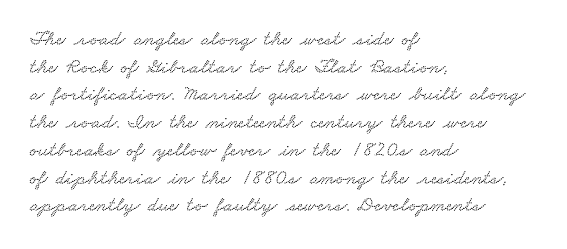
{"underline": "no", "align": "left", "line_spacing": "normal", "line_spacing_ratio": 1.32, "letter_spacing": "normal", "letter_spacing_em": 0.0, "glyph_px": 21}
